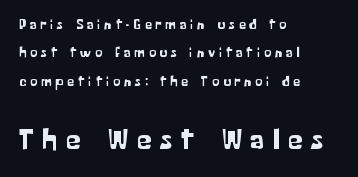
The rendering enlarges the type as you move from the upper chunk to the lower. Left-aligned paragraph, ragged on the right. Italic? Not at all — the glyphs are vertical. This sample has the flowing, uneven cadence of proportional lettering.
